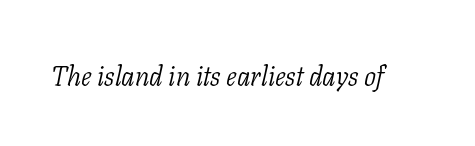
{"italic": "yes", "lean": "right", "slant_degrees": 11, "bold": "no", "underline": "no", "letter_spacing": "normal", "letter_spacing_em": 0.0, "glyph_px": 27}
